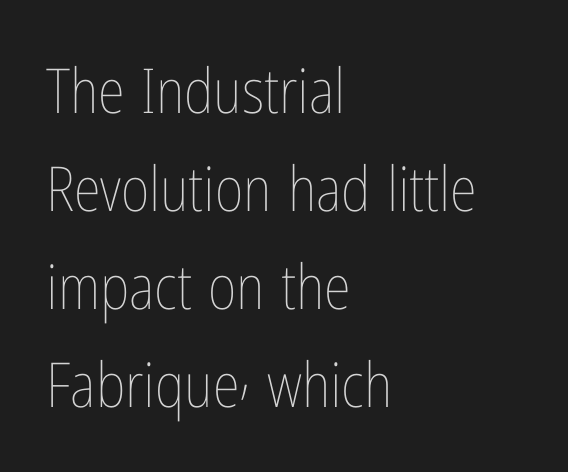
The face looks like a standard text weight, possibly lighter. The setting favours the left margin, as ordinary paragraphs usually do. The type is set solid horizontally, with unmodified tracking. This is roman type, the default non-slanted kind.
